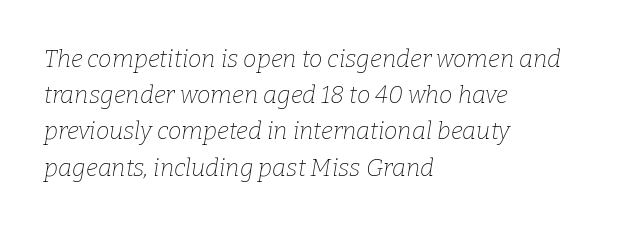
{"italic": "yes", "lean": "right", "slant_degrees": 9, "bold": "no", "underline": "no", "align": "left", "line_spacing": "normal", "line_spacing_ratio": 1.51, "letter_spacing": "normal", "letter_spacing_em": 0.0, "glyph_px": 24}
